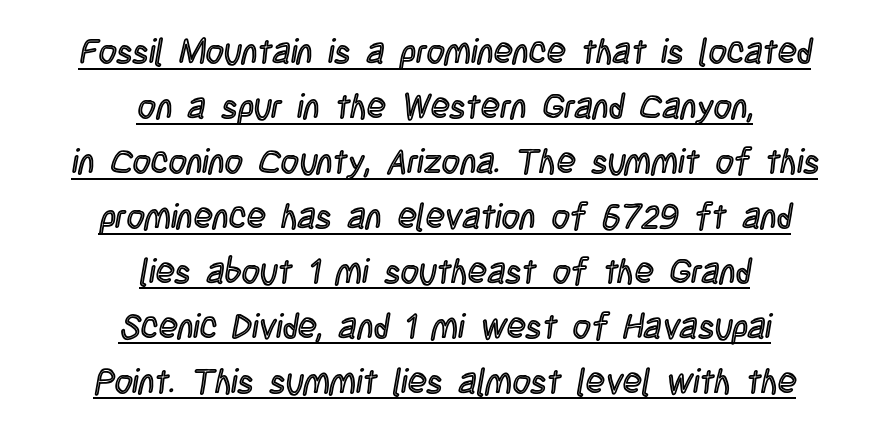
Q: Is the text italic (slanted)? A: Yes.
Q: Is the text underlined? A: Yes.
Q: How is the paragraph aligned? A: Centered.
Q: Is the spacing between letters normal or unusually wide? A: Normal.
Q: Is the spacing between lines tight, normal or loose? A: Normal.
Q: Width (condensed, normal, or wide)? A: Condensed.
Q: x-height? A: Large.
Q: Monospaced? A: No.
